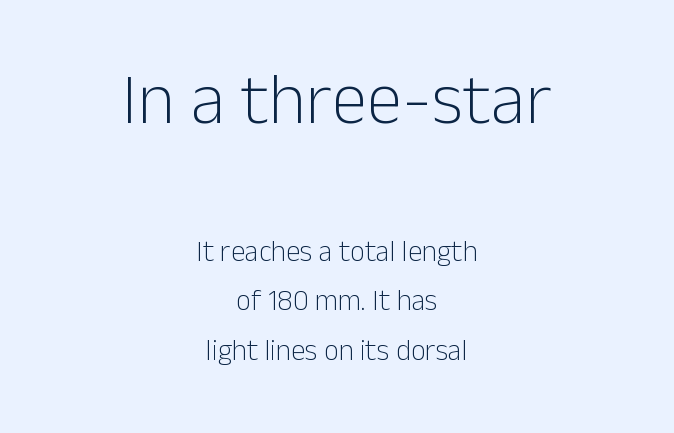
{"serif": "no", "italic": "no", "bold": "no", "weight": "light", "width": "normal", "stroke_contrast": "low", "x_height": "medium", "monospaced": "no", "underline": "no", "align": "center", "line_spacing": "normal", "line_spacing_ratio": 1.7, "letter_spacing": "normal", "letter_spacing_em": 0.0, "larger_block": "first", "size_ratio": 2.48, "glyph_px": 72}
